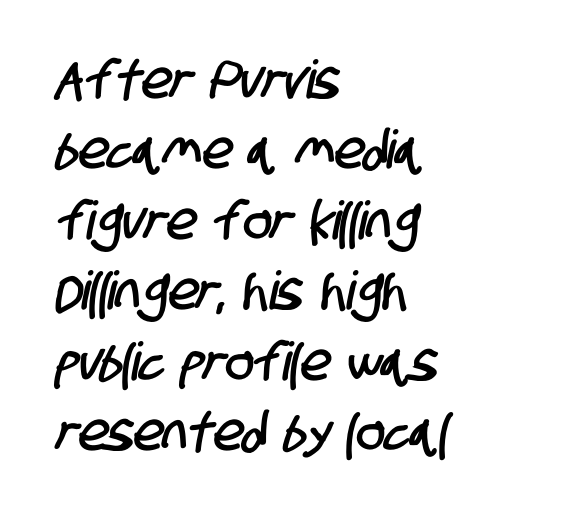
The image shows 53 px condensed sans-serif type; set left-aligned, normal line spacing (1.33x), normal letter spacing, not underlined; low stroke contrast and a large x-height.
